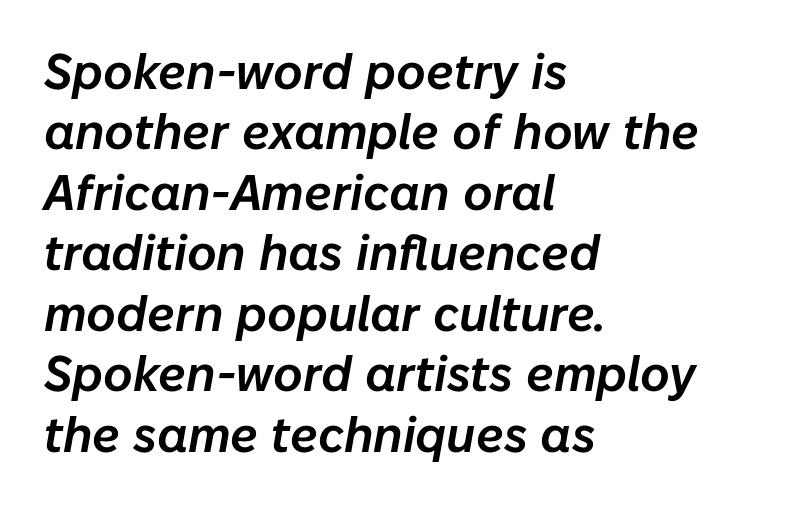
{"italic": "yes", "lean": "right", "slant_degrees": 10, "width": "normal", "stroke_contrast": "low", "x_height": "medium", "monospaced": "no", "underline": "no", "align": "left", "line_spacing_ratio": 1.21, "letter_spacing": "normal", "letter_spacing_em": 0.0, "glyph_px": 50}
